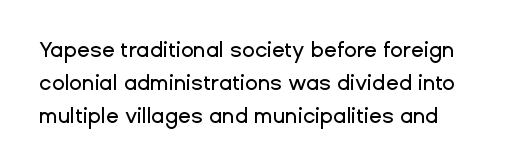
{"italic": "no", "underline": "no", "align": "left", "line_spacing": "normal", "line_spacing_ratio": 1.56, "letter_spacing": "normal", "letter_spacing_em": 0.0, "glyph_px": 21}
